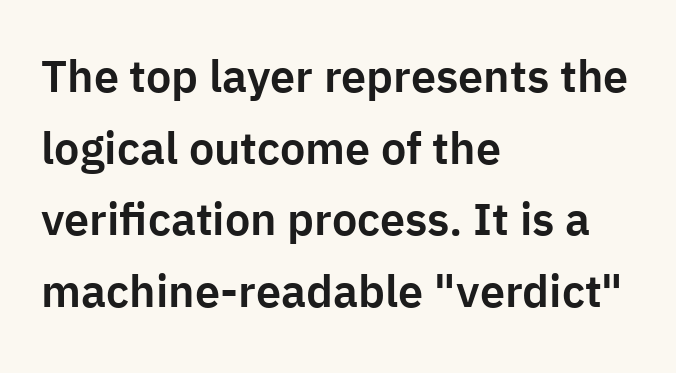
{"serif": "no", "italic": "no", "width": "normal", "stroke_contrast": "low", "x_height": "medium", "monospaced": "no", "underline": "no", "align": "left", "line_spacing": "normal", "line_spacing_ratio": 1.59, "letter_spacing": "normal", "letter_spacing_em": 0.0, "glyph_px": 45}
